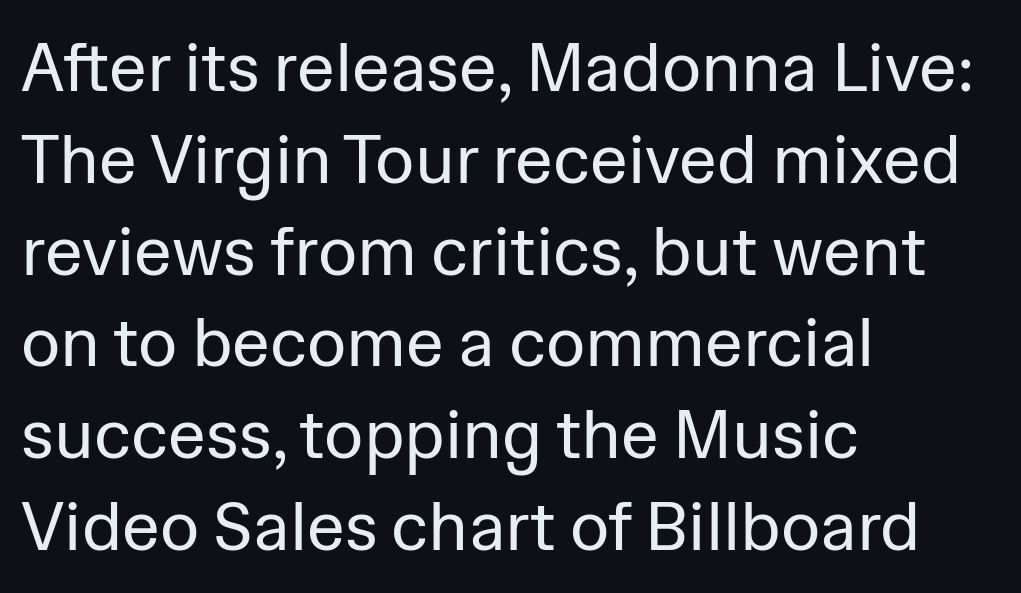
Q: Is the text bold? A: No.
Q: Is the text italic (slanted)? A: No, it is upright.
Q: Is the typeface a serif or a sans-serif typeface? A: Sans-serif.
Q: Is the text underlined? A: No.
Q: How is the paragraph aligned? A: Left-aligned.
Q: Is the spacing between letters normal or unusually wide? A: Normal.
Q: Is the spacing between lines tight, normal or loose? A: Normal.
Q: Width (condensed, normal, or wide)? A: Normal.
Q: Stroke contrast? A: Low.
Q: x-height? A: Medium.
Q: Monospaced? A: No.
